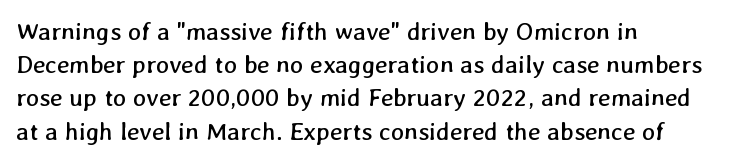
{"bold": "no", "underline": "no", "align": "left", "line_spacing": "normal", "line_spacing_ratio": 1.33, "letter_spacing": "normal", "letter_spacing_em": 0.0, "glyph_px": 25}
